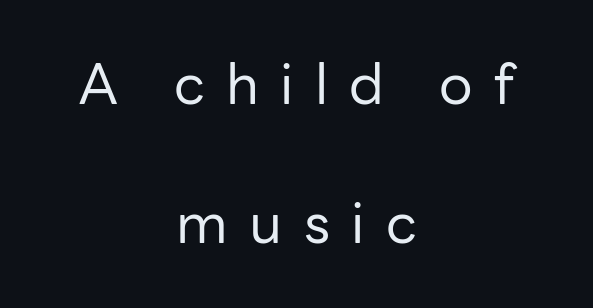
{"serif": "no", "italic": "no", "bold": "no", "weight": "regular", "width": "normal", "stroke_contrast": "low", "x_height": "medium", "monospaced": "no", "underline": "no", "align": "center", "line_spacing": "loose", "line_spacing_ratio": 2.49, "letter_spacing": "wide", "letter_spacing_em": 0.38, "glyph_px": 56}
